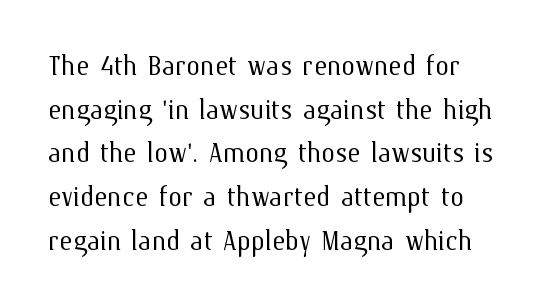
These glyphs show unthickened strokes, regular width or finer. Quick note: interline space is typical. The rendering uses natural spacing where letterforms have individual widths. How are the letters spaced? Ordinarily, with no added tracking.
